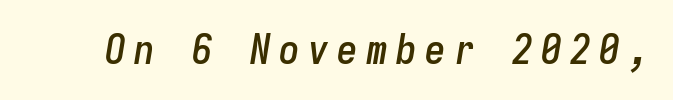
{"italic": "yes", "lean": "right", "slant_degrees": 9, "width": "condensed", "stroke_contrast": "low", "x_height": "medium", "monospaced": "yes", "underline": "no", "letter_spacing": "wide", "letter_spacing_em": 0.21, "glyph_px": 41}
